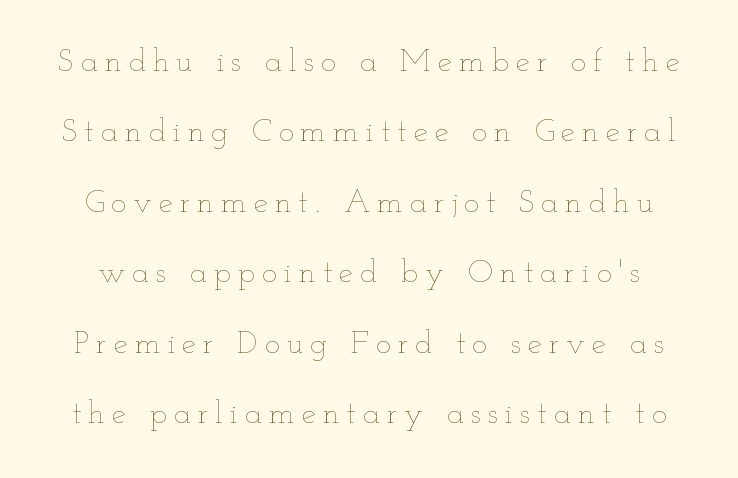
The weight would be labelled regular, book, light, or lighter still. The face used here is proportionally spaced, like ordinary book or web type. Rendered with straight, roman letterforms. Unmarked baselines from the first word to the last.
